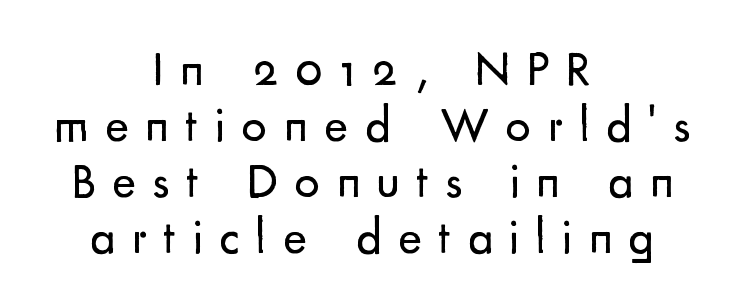
The image shows 50 px regular-weight sans-serif type, upright; set centered, tight line spacing (1.12x), unusually wide letter spacing (+0.33 em), not underlined; low stroke contrast and a small x-height.
